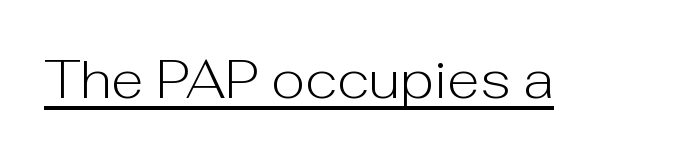
No italicization has been applied; the sample stays upright. Letterform terminals end flat and unadorned throughout the passage. Bold? No — there's no thickening of the strokes. This sample carries an underscore along the baseline area. Each letter keeps its own natural width here, so spacing adapts to shape.
